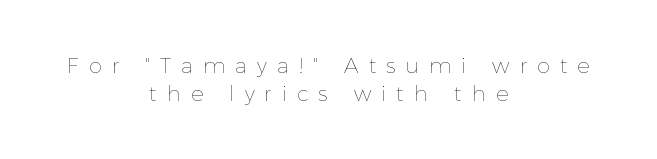
Q: Is the text bold? A: No.
Q: Is the text italic (slanted)? A: No, it is upright.
Q: Is the text underlined? A: No.
Q: How is the paragraph aligned? A: Centered.
Q: Is the spacing between letters normal or unusually wide? A: Unusually wide.
Q: Is the spacing between lines tight, normal or loose? A: Normal.
